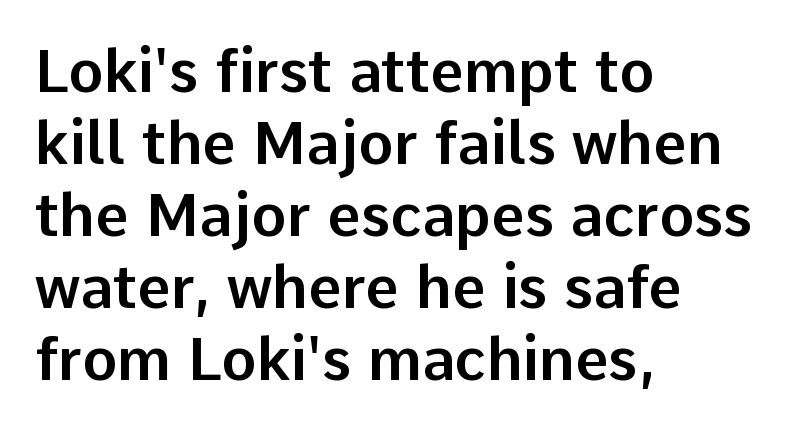
The image shows 59 px sans-serif type, upright; set left-aligned, line spacing 1.22x, normal letter spacing, not underlined; low stroke contrast and a medium x-height.
